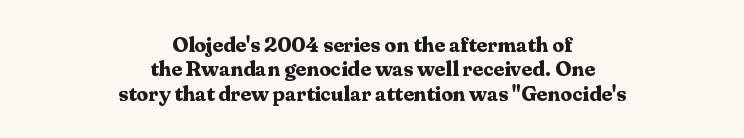
The image shows 21 px bold type, upright; set centered, line spacing 1.16x, normal letter spacing, not underlined.
